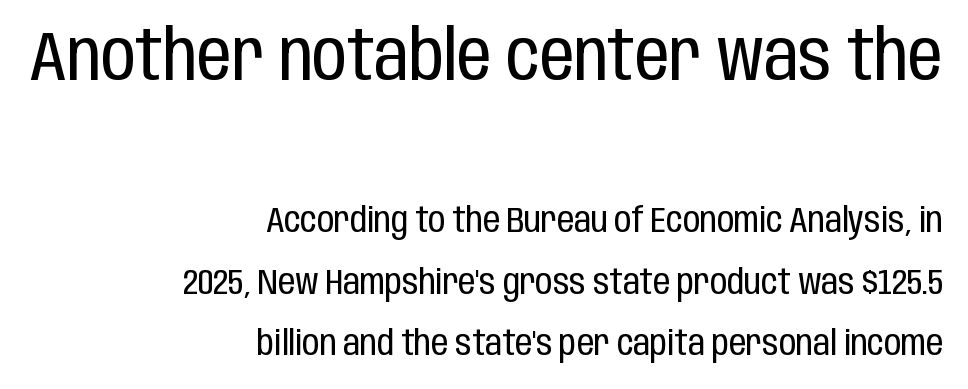
The image shows 69 px regular-weight, condensed sans-serif type, upright; set right-aligned, line spacing 1.8x, normal letter spacing, not underlined; the first (top) block is 2.03x larger; low stroke contrast and a large x-height.
